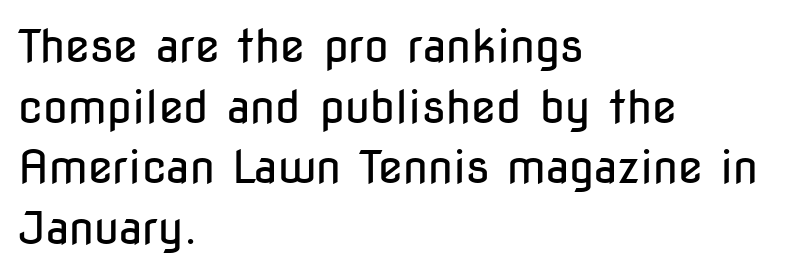
The image shows 45 px regular-weight, condensed sans-serif type, upright; set left-aligned, normal line spacing (1.35x), normal letter spacing, not underlined; low stroke contrast and a medium x-height.
